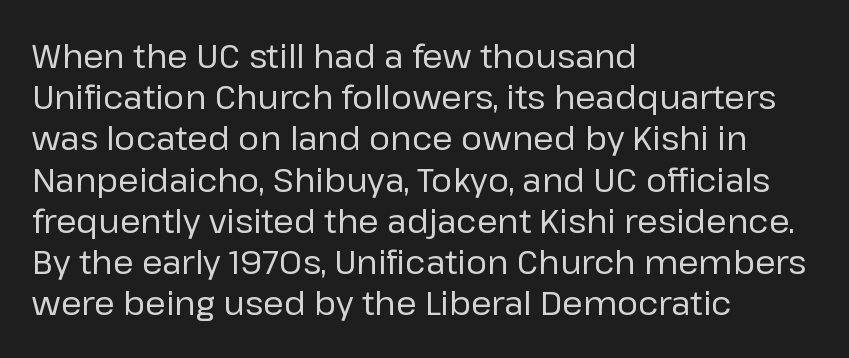
Type style note: lacks serifs. Honestly, the row spacing looks completely unremarkable. The face looks like a standard text weight, possibly lighter. The letters advance in unequal steps, a hallmark of proportional type.
